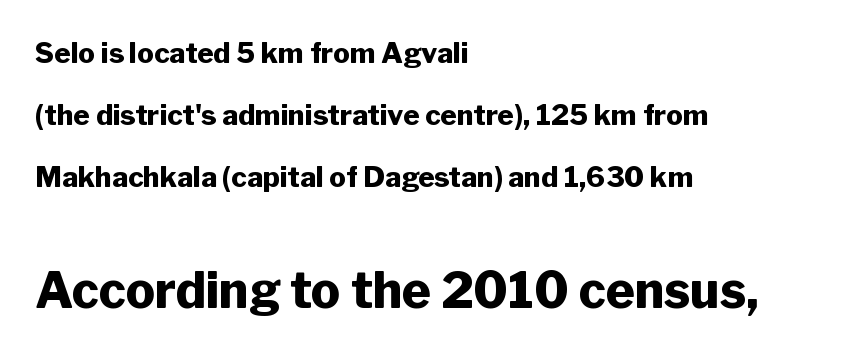
The designer gave the closing block more size than the opening block. Observe the absence of serifs on each vertical stroke in this sample. Honestly, the letter spacing is just normal — you wouldn't notice it. In terms of posture, this sample is upright.
